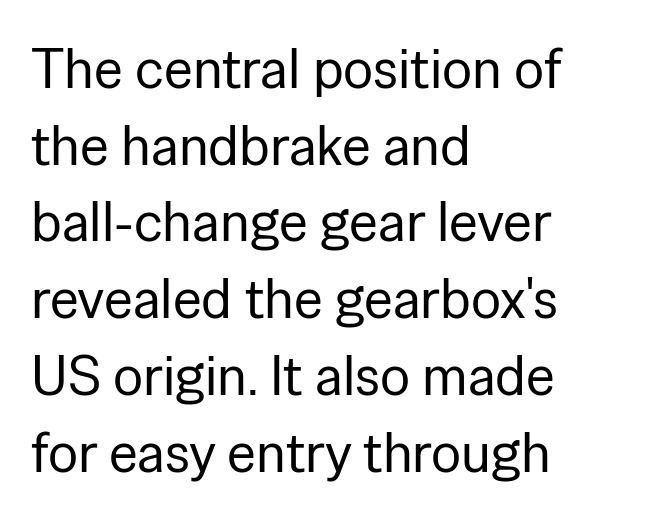
Q: Is the text bold? A: No.
Q: Is the text italic (slanted)? A: No, it is upright.
Q: Is the typeface a serif or a sans-serif typeface? A: Sans-serif.
Q: Is the text underlined? A: No.
Q: How is the paragraph aligned? A: Left-aligned.
Q: Is the spacing between letters normal or unusually wide? A: Normal.
Q: Is the spacing between lines tight, normal or loose? A: Normal.
Q: Width (condensed, normal, or wide)? A: Normal.
Q: Stroke contrast? A: Low.
Q: x-height? A: Medium.
Q: Monospaced? A: No.
